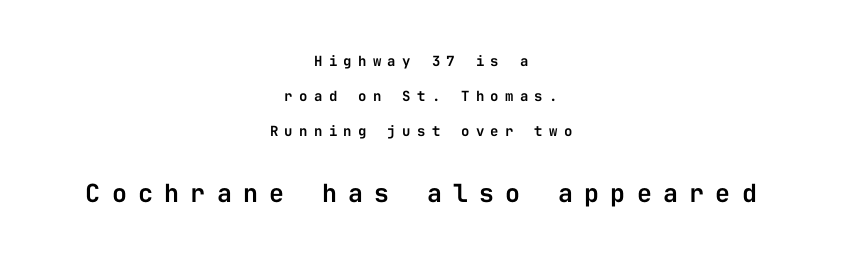
The image shows 25 px text type, upright; set centered, loose line spacing (2.49x), unusually wide letter spacing (+0.45 em), not underlined; the second (bottom) block is 1.79x larger.
